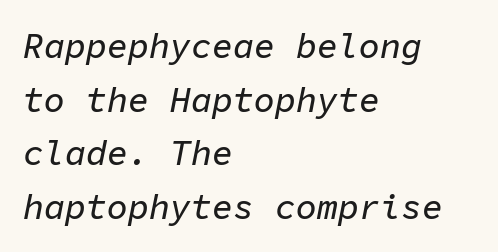
Q: Is the text italic (slanted)? A: Yes, it leans right by about 11 degrees.
Q: Is the text underlined? A: No.
Q: How is the paragraph aligned? A: Left-aligned.
Q: Is the spacing between letters normal or unusually wide? A: Normal.
Q: Is the spacing between lines tight, normal or loose? A: Normal.
Q: Width (condensed, normal, or wide)? A: Normal.
Q: Stroke contrast? A: Low.
Q: x-height? A: Medium.
Q: Monospaced? A: Yes.
